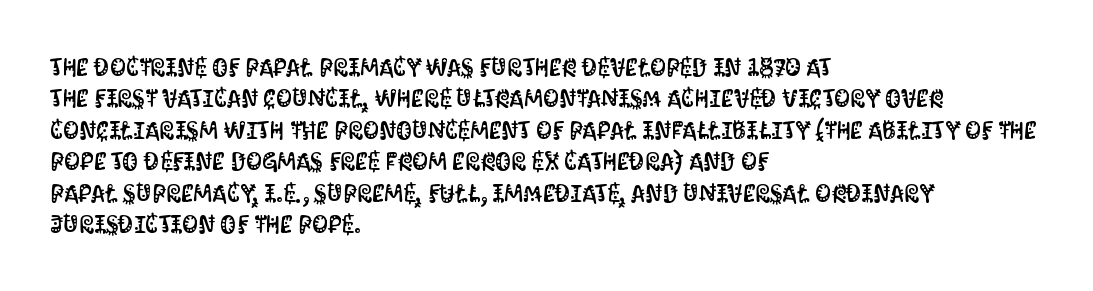
Q: Is the text italic (slanted)? A: No, it is upright.
Q: Is the text underlined? A: No.
Q: How is the paragraph aligned? A: Left-aligned.
Q: Is the spacing between letters normal or unusually wide? A: Normal.
Q: Is the spacing between lines tight, normal or loose? A: Normal.
